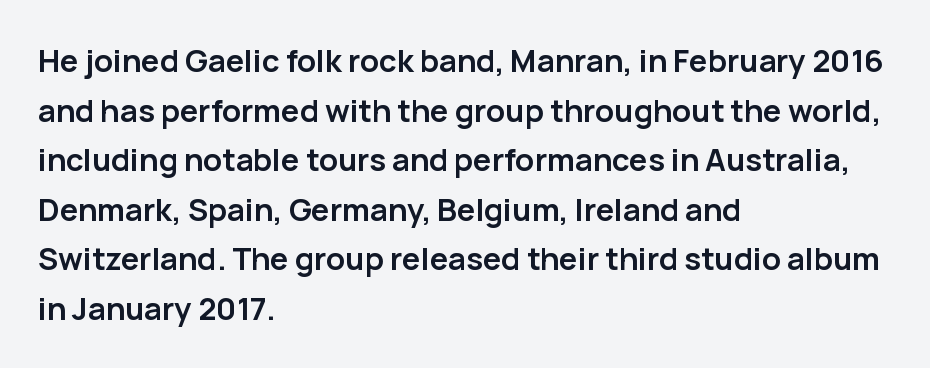
The image shows 31 px semibold sans-serif type, upright; set left-aligned, normal line spacing (1.6x), normal letter spacing, not underlined; low stroke contrast and a medium x-height.
